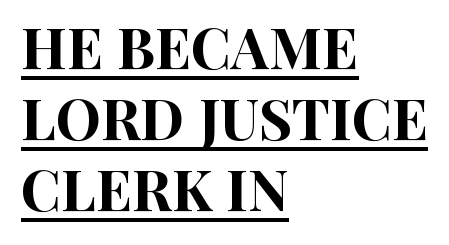
{"serif": "no", "italic": "no", "width": "condensed", "stroke_contrast": "high", "x_height": "large", "monospaced": "no", "underline": "yes", "align": "left", "line_spacing": "normal", "line_spacing_ratio": 1.25, "letter_spacing": "normal", "letter_spacing_em": 0.0, "glyph_px": 57}
